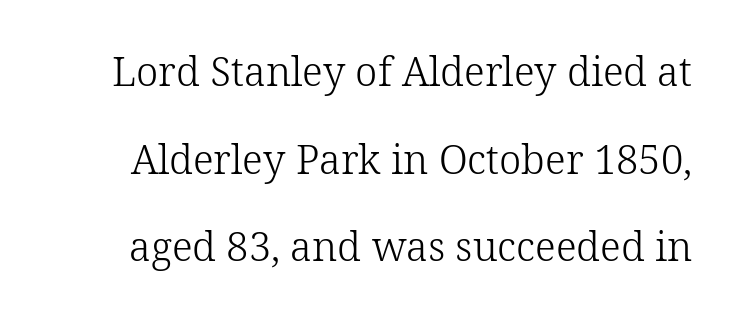
Q: Is the text bold? A: No.
Q: Is the text italic (slanted)? A: No, it is upright.
Q: Is the typeface a serif or a sans-serif typeface? A: Serif.
Q: Is the text underlined? A: No.
Q: Is the spacing between letters normal or unusually wide? A: Normal.
Q: Is the spacing between lines tight, normal or loose? A: Loose.
Q: Width (condensed, normal, or wide)? A: Normal.
Q: Stroke contrast? A: Low.
Q: x-height? A: Medium.
Q: Monospaced? A: No.
